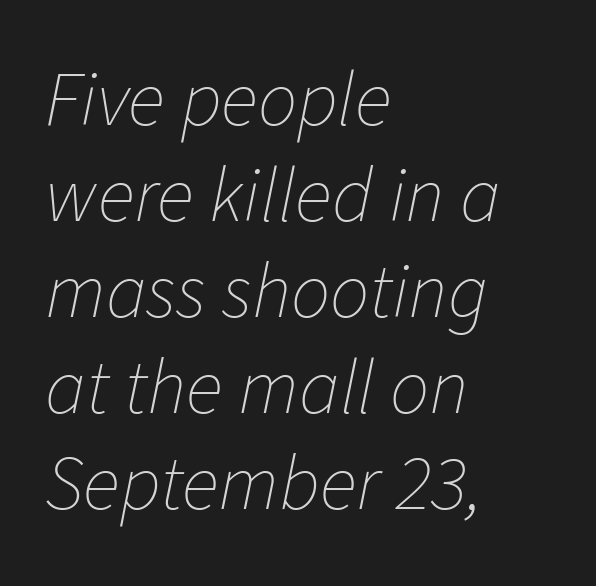
Heft: none added — not bold. Underlining? Definitely not there. Character widths vary here, with narrow letters taking less room than wide ones. Standard letterfit; no display-style spreading of the glyphs. Which margin do the lines hug? The left one — the right edge is uneven. This is oblique type, the kind used for emphasis or titles.
